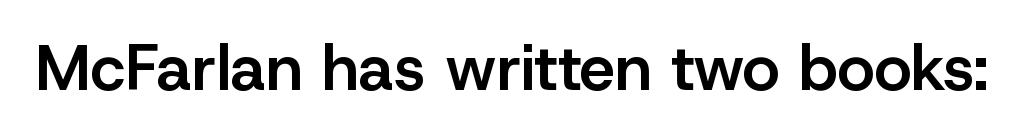
Examine the stroke ends and you'll find no serifs. Look at the stroke-to-counter ratio: somewhat heavy, a semibold. The strip under each line holds only bare page. Characters follow at the spacing the type designer built in. Rendered with straight, roman letterforms. The face used here is proportionally spaced, like ordinary book or web type.
